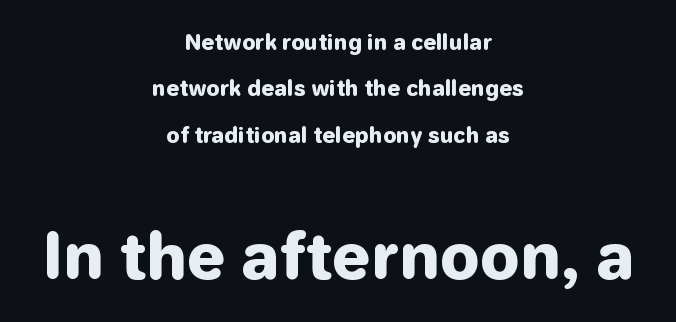
The image shows 62 px heavy sans-serif type, upright; set centered, loose line spacing (2.21x), normal letter spacing, not underlined; the second (bottom) block is 2.95x larger; low stroke contrast and a medium x-height.
